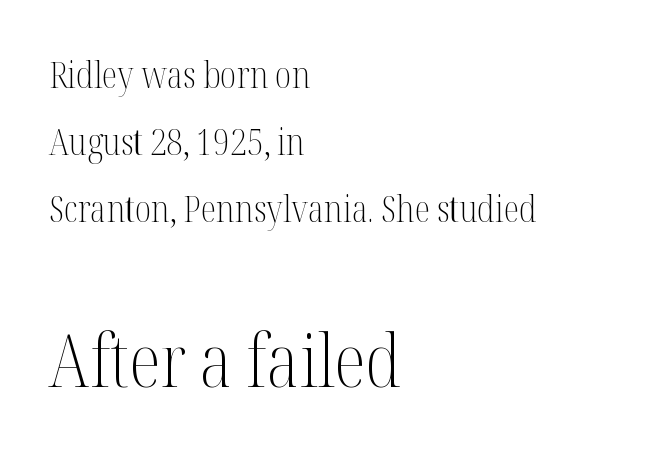
The font's upright variant was chosen for this text. The rendering keeps characters at their native spacing. You get the small type first, then a jump to larger type. Font category for this specimen: serif. The letters advance in unequal steps, a hallmark of proportional type. Every row of glyphs begins at an identical x-position on the left.
